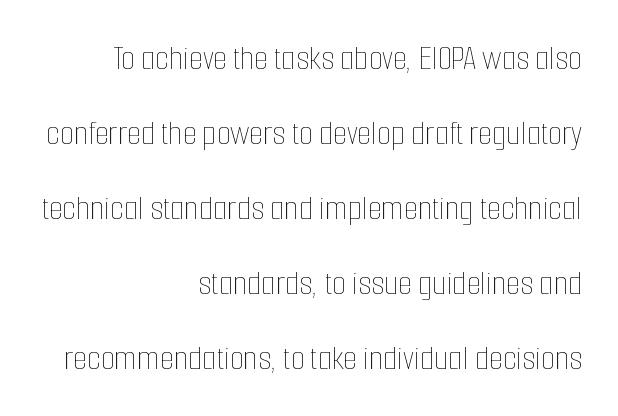
{"italic": "no", "bold": "no", "weight": "thin", "width": "condensed", "stroke_contrast": "low", "x_height": "medium", "monospaced": "no", "underline": "no", "align": "right", "line_spacing": "loose", "line_spacing_ratio": 2.08, "letter_spacing": "normal", "letter_spacing_em": 0.0, "glyph_px": 36}
